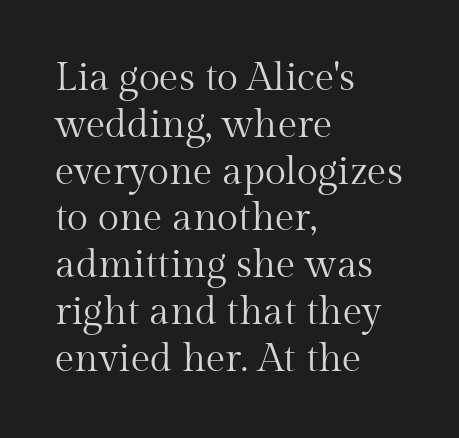
Check the space under the baseline: it is left empty. Is the letter spacing exaggerated? No — it looks like the ordinary default. Teacher's note: observe the even left margin — that is flush-left alignment. Letterform terminals end in serifs throughout the passage. It's the straight-up-and-down kind of type. Heaviness? Minimal to ordinary, like unemphasized prose.
